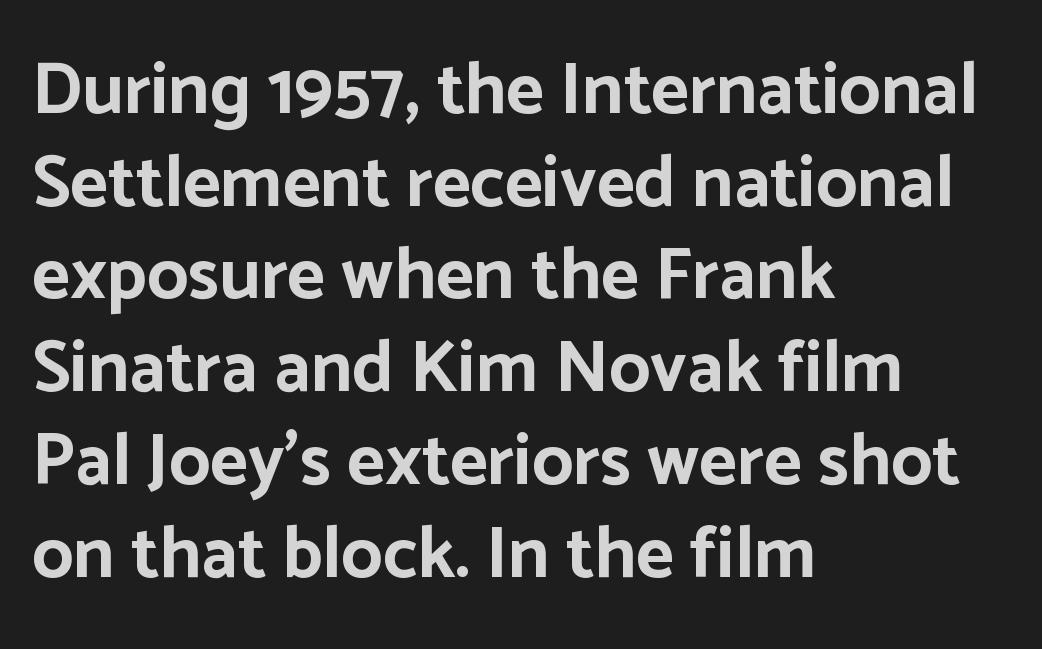
{"serif": "no", "italic": "no", "bold": "yes", "weight": "bold", "width": "normal", "stroke_contrast": "low", "x_height": "medium", "monospaced": "no", "underline": "no", "align": "left", "line_spacing": "normal", "line_spacing_ratio": 1.27, "letter_spacing": "normal", "letter_spacing_em": 0.0, "glyph_px": 73}
